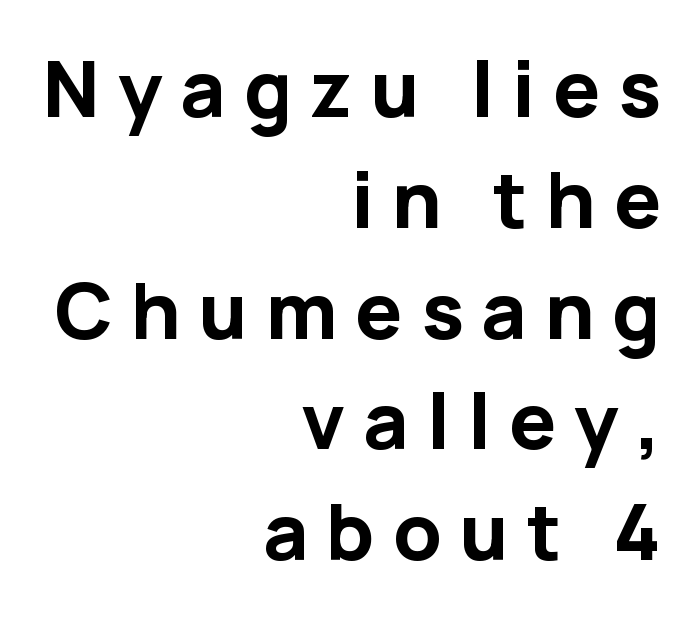
No italicization has been applied; the sample stays upright. The letters advance in unequal steps, a hallmark of proportional type. The line texture is sparse and dotted thanks to wide tracking. Rows of type keep a routine distance in the vertical direction.
